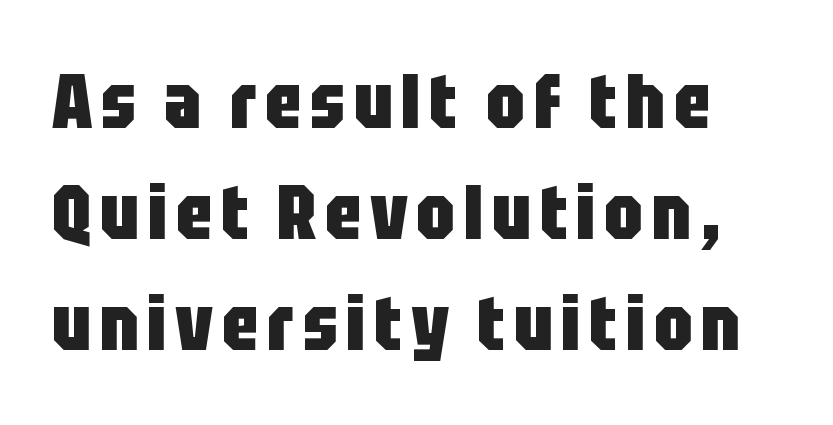
Q: Is the text bold? A: Yes.
Q: Is the text italic (slanted)? A: No, it is upright.
Q: Is the typeface a serif or a sans-serif typeface? A: Sans-serif.
Q: Is the text underlined? A: No.
Q: Is the spacing between lines tight, normal or loose? A: Normal.
Q: Width (condensed, normal, or wide)? A: Condensed.
Q: Stroke contrast? A: Low.
Q: x-height? A: Large.
Q: Monospaced? A: No.
